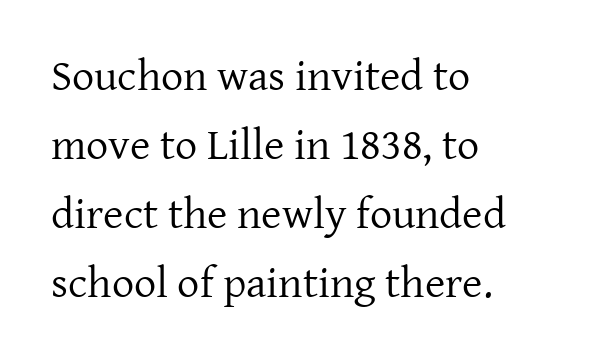
{"serif": "yes", "italic": "no", "bold": "no", "weight": "regular", "width": "normal", "stroke_contrast": "low", "x_height": "medium", "monospaced": "no", "underline": "no", "align": "left", "line_spacing": "normal", "line_spacing_ratio": 1.57, "letter_spacing": "normal", "letter_spacing_em": 0.0, "glyph_px": 44}
